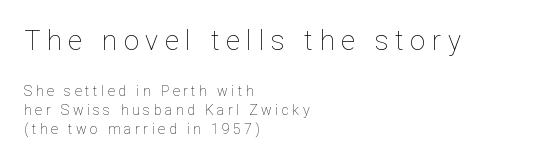
The image shows 27 px text type, upright; set left-aligned, normal line spacing (1.37x), unusually wide letter spacing (+0.25 em), not underlined; the first (top) block is 1.93x larger.
